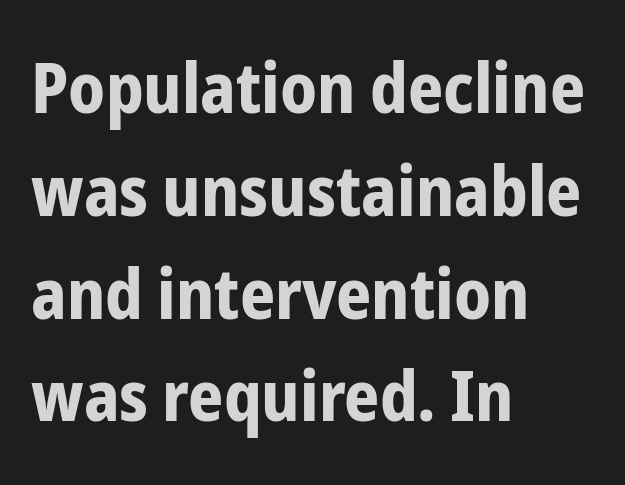
Q: Is the text bold? A: Yes.
Q: Is the text italic (slanted)? A: No, it is upright.
Q: Is the typeface a serif or a sans-serif typeface? A: Sans-serif.
Q: Is the text underlined? A: No.
Q: How is the paragraph aligned? A: Left-aligned.
Q: Is the spacing between letters normal or unusually wide? A: Normal.
Q: Is the spacing between lines tight, normal or loose? A: Normal.
Q: Width (condensed, normal, or wide)? A: Condensed.
Q: Stroke contrast? A: Low.
Q: x-height? A: Medium.
Q: Monospaced? A: No.
